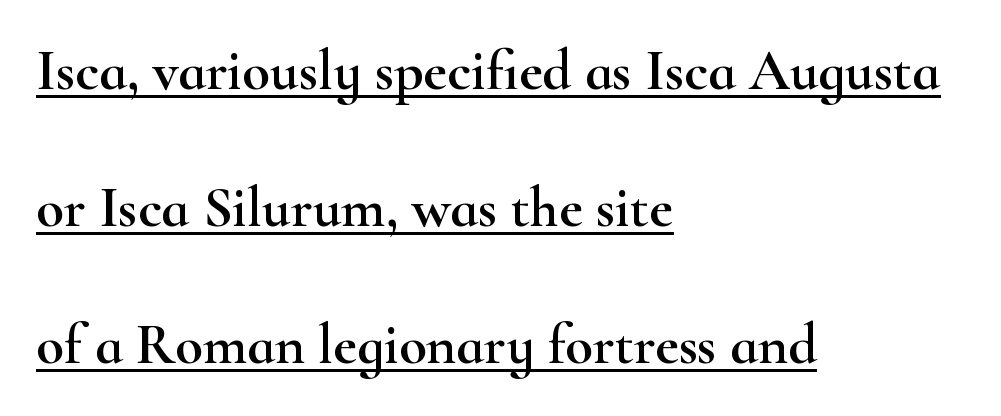
The image shows 57 px wide serif type, upright; set left-aligned, loose line spacing (2.4x), normal letter spacing, underlined; high stroke contrast and a small x-height.
